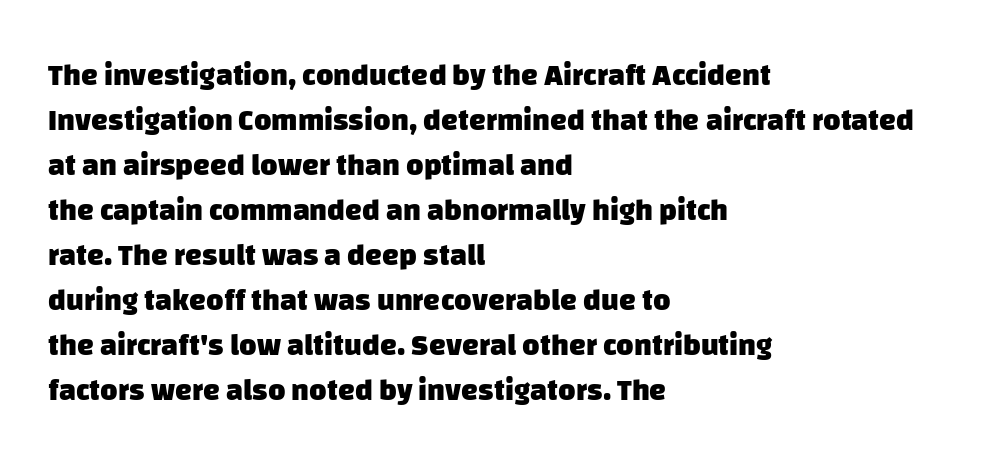
Q: Is the text bold? A: Yes.
Q: Is the typeface a serif or a sans-serif typeface? A: Sans-serif.
Q: Is the text underlined? A: No.
Q: How is the paragraph aligned? A: Left-aligned.
Q: Is the spacing between letters normal or unusually wide? A: Normal.
Q: Is the spacing between lines tight, normal or loose? A: Normal.
Q: Width (condensed, normal, or wide)? A: Normal.
Q: Stroke contrast? A: Low.
Q: x-height? A: Large.
Q: Monospaced? A: No.
